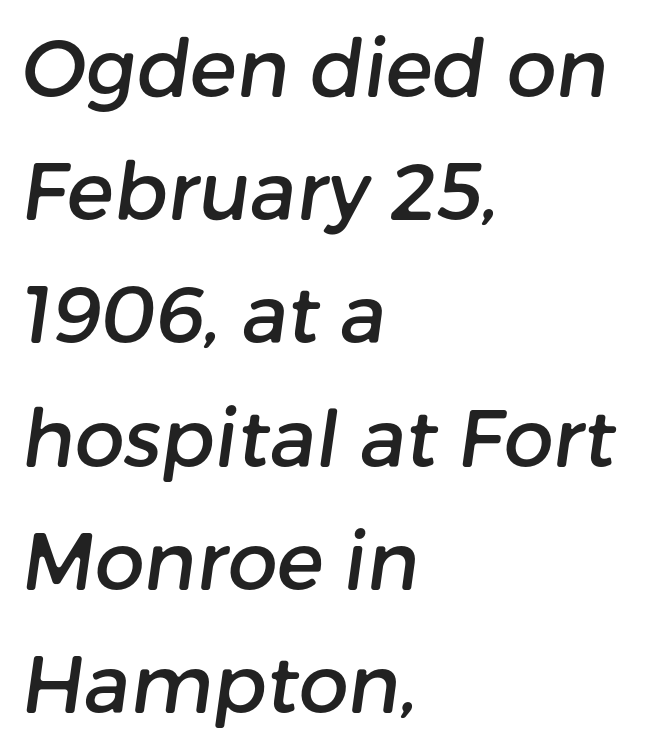
{"serif": "no", "width": "normal", "stroke_contrast": "low", "x_height": "medium", "monospaced": "no", "underline": "no", "align": "left", "line_spacing": "normal", "line_spacing_ratio": 1.56, "letter_spacing": "normal", "letter_spacing_em": 0.0, "glyph_px": 79}
